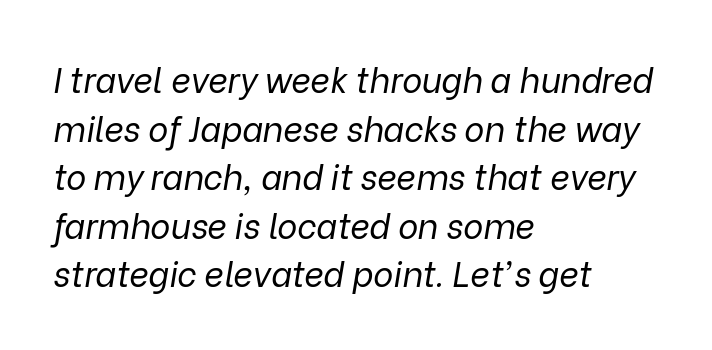
Students, observe: this is what conventionally led text looks like. Looks like regular typesetting: each glyph gets only the width it needs. The font's italic variant was chosen for this text. The line texture is even and compact thanks to regular tracking. Vertical stems look standard width or narrower in stroke. The passage shown is not underscored anywhere.
